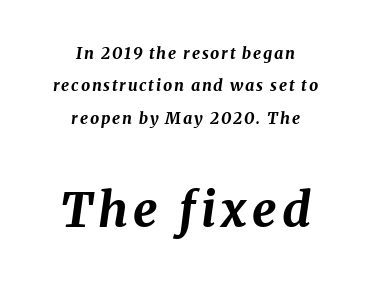
Compared with an ordinary text face, these strokes are far heavier — a full bold. Does the lettering tilt? It does — this is italic. This sample has the flowing, uneven cadence of proportional lettering. The area under the type is left untouched.
